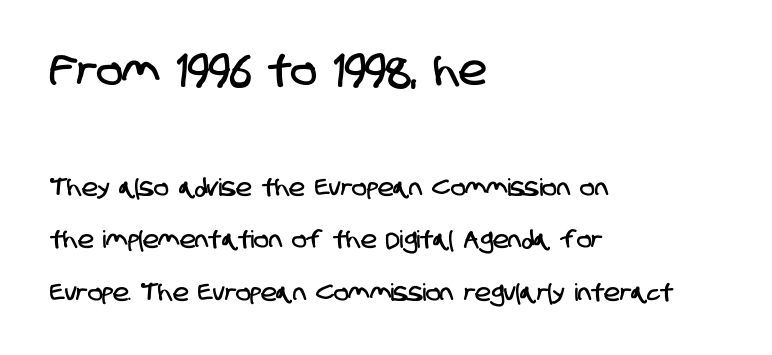
Q: Is the typeface a serif or a sans-serif typeface? A: Sans-serif.
Q: Is the text underlined? A: No.
Q: How is the paragraph aligned? A: Left-aligned.
Q: Is the spacing between letters normal or unusually wide? A: Normal.
Q: Is the spacing between lines tight, normal or loose? A: Loose.
Q: Which block of text is set in a larger size, the first (top) or the second (bottom)? A: The first (top) one.
Q: Width (condensed, normal, or wide)? A: Condensed.
Q: Stroke contrast? A: Low.
Q: x-height? A: Large.
Q: Monospaced? A: No.
